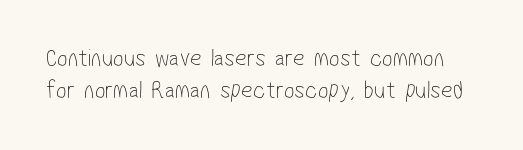
This rendering features lettering with no underline. Line spacing here is normal. Vertical stems look standard width or narrower in stroke. Characters follow at the spacing the type designer built in.
